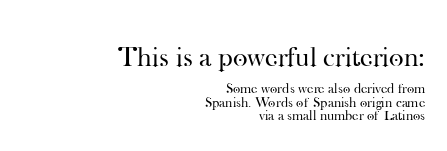
The image shows 28 px regular-weight serif type, upright; set right-aligned, tight line spacing (0.96x), normal letter spacing, not underlined; the first (top) block is 2.0x larger; high stroke contrast and a small x-height.
